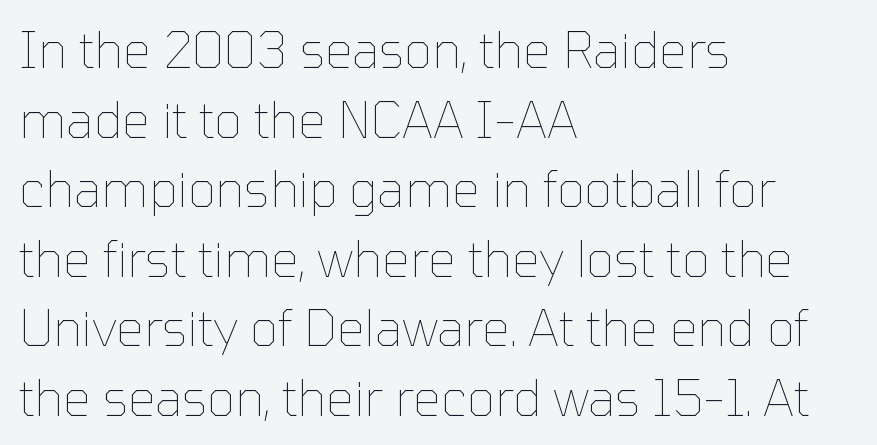
The image shows 49 px thin type, upright; set left-aligned, normal line spacing (1.42x), normal letter spacing, not underlined; low stroke contrast and a medium x-height.
